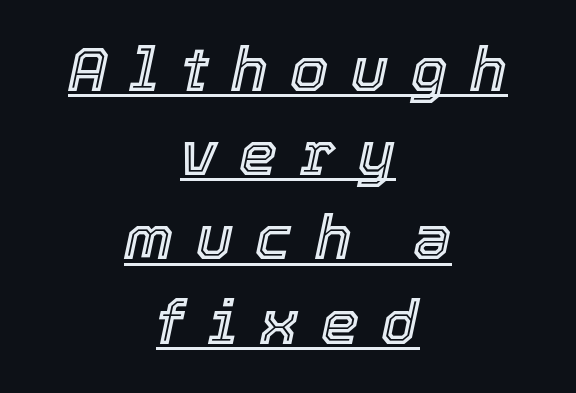
This sample uses an oblique cut, with every glyph tilted off the vertical. How are the letters spaced? Widely, with obvious added tracking. The vertical gap from one line to the next is medium. Centered paragraph, ragged on both sides. The glyphs are accompanied by a horizontal stroke just below them.
